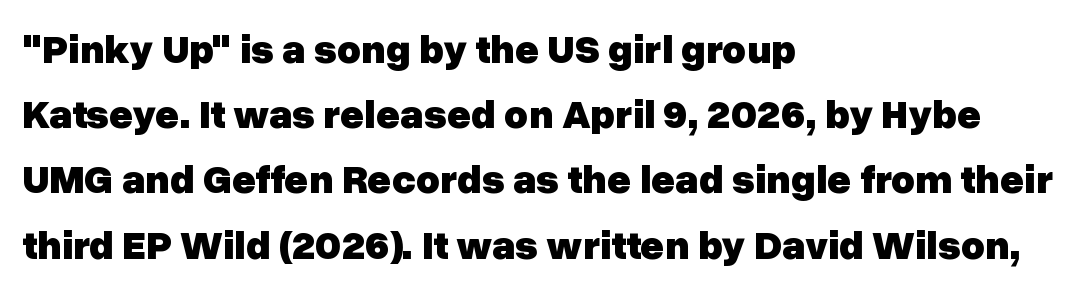
The image shows 41 px heavy sans-serif type, upright; set left-aligned, normal line spacing (1.59x), normal letter spacing, not underlined; low stroke contrast and a medium x-height.
